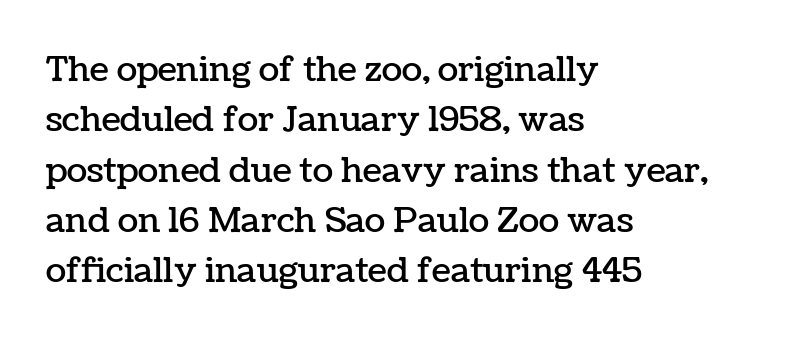
{"italic": "no", "width": "normal", "stroke_contrast": "low", "x_height": "medium", "monospaced": "no", "underline": "no", "align": "left", "line_spacing": "normal", "line_spacing_ratio": 1.48, "letter_spacing": "normal", "letter_spacing_em": 0.0, "glyph_px": 34}
